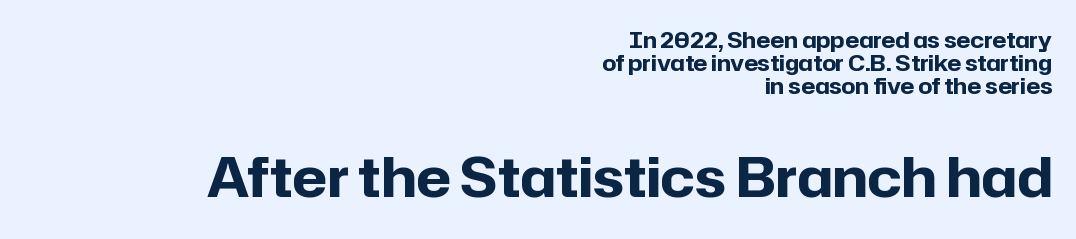
Type size steps up from the first block to the second. There is no visible air inserted between adjacent glyphs. Successive baselines arrive quickly, one right under another. Note: no serifs on the glyphs. Spacing verdict: proportional, widths tailored to each character. Every stem runs plumb, perpendicular to the baseline.
